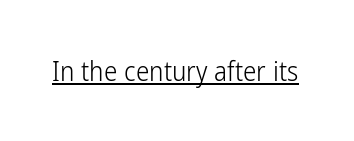
Q: Is the text bold? A: No.
Q: Is the text italic (slanted)? A: No, it is upright.
Q: Is the text underlined? A: Yes.
Q: Is the spacing between letters normal or unusually wide? A: Normal.
